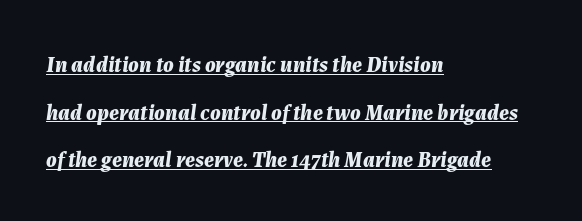
A typesetter would call this leading open, well beyond the default. The paragraph shown leans on its left margin. Set as a true bold cut, around the 700 mark. You could call the tracking neutral — neither tight nor loose. Each line of the rendering has a horizontal stroke beneath the glyphs. Slant detected: the letters are inclined.
